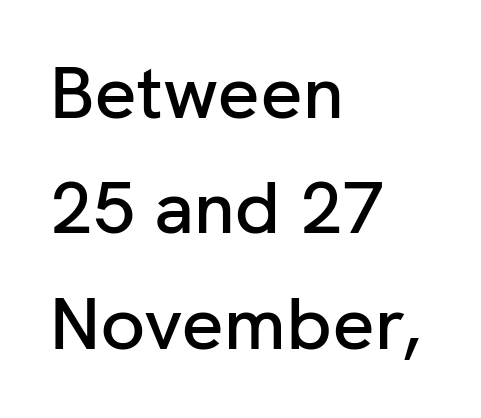
This is roman type, the default non-slanted kind. This is sans-serif lettering, the kind often seen on screens and signage. The line-height multiplier appears to be the usual default. These lines are rendered in a variable-pitch font. How are the letters spaced? Ordinarily, with no added tracking. Reading down the block, your eye returns to a fixed left position each line.
